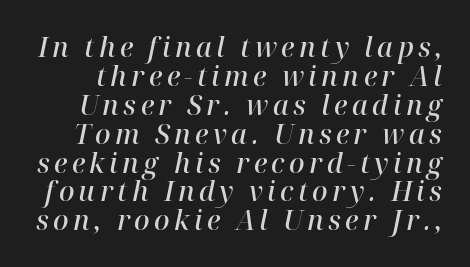
Q: Is the text bold? A: Semi-bold.
Q: Is the text italic (slanted)? A: Yes, it leans right by about 12 degrees.
Q: Is the text underlined? A: No.
Q: Is the spacing between lines tight, normal or loose? A: Tight.
